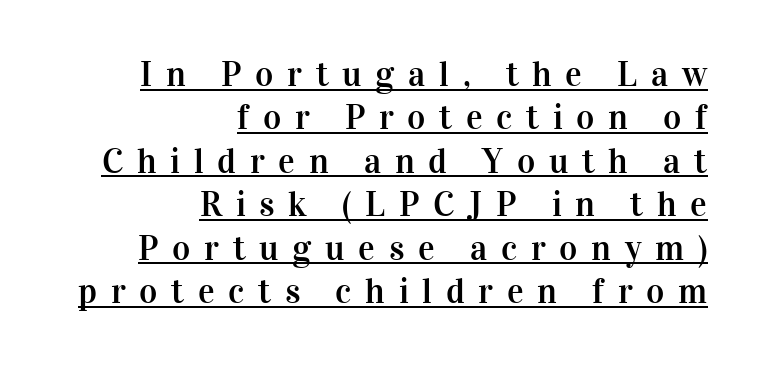
{"serif": "yes", "italic": "no", "width": "normal", "stroke_contrast": "high", "x_height": "medium", "monospaced": "no", "underline": "yes", "align": "right", "line_spacing_ratio": 1.24, "letter_spacing": "wide", "letter_spacing_em": 0.39, "glyph_px": 35}
